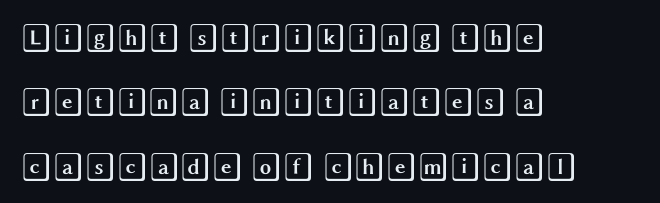
{"italic": "no", "width": "wide", "x_height": "large", "underline": "no", "align": "left", "line_spacing": "loose", "line_spacing_ratio": 2.22, "letter_spacing": "normal", "letter_spacing_em": 0.0, "glyph_px": 29}
